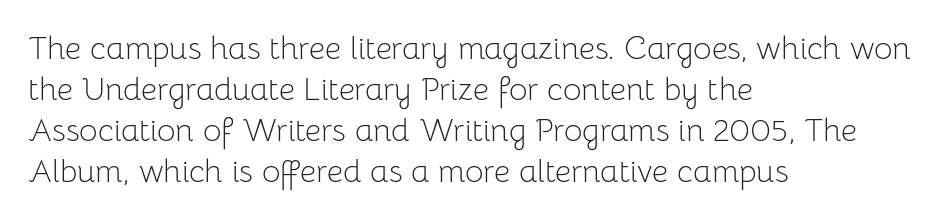
Q: Is the text bold? A: No.
Q: Is the text italic (slanted)? A: No, it is upright.
Q: Is the typeface a serif or a sans-serif typeface? A: Sans-serif.
Q: Is the text underlined? A: No.
Q: How is the paragraph aligned? A: Left-aligned.
Q: Is the spacing between letters normal or unusually wide? A: Normal.
Q: Is the spacing between lines tight, normal or loose? A: Normal.
Q: Width (condensed, normal, or wide)? A: Normal.
Q: Stroke contrast? A: Low.
Q: x-height? A: Medium.
Q: Monospaced? A: No.
